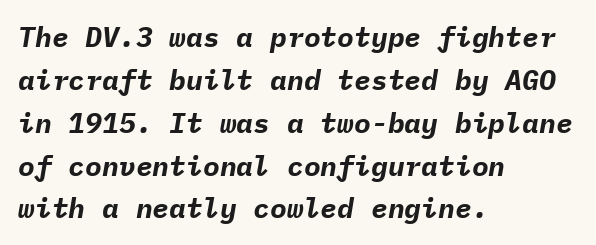
Q: Is the text bold? A: Yes.
Q: Is the text italic (slanted)? A: Yes, it leans right by about 9 degrees.
Q: Is the text underlined? A: No.
Q: How is the paragraph aligned? A: Left-aligned.
Q: Is the spacing between letters normal or unusually wide? A: Normal.
Q: Is the spacing between lines tight, normal or loose? A: Normal.
Q: Width (condensed, normal, or wide)? A: Normal.
Q: Stroke contrast? A: Low.
Q: x-height? A: Medium.
Q: Monospaced? A: Yes.
